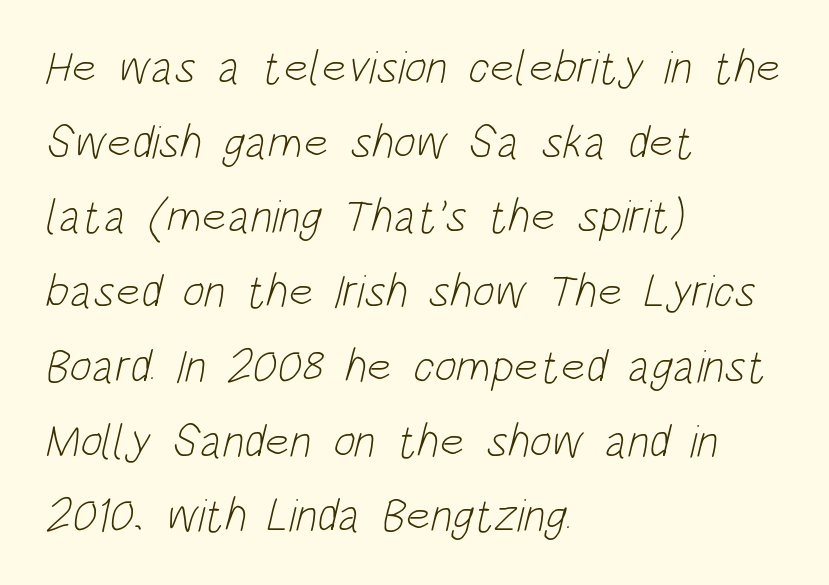
Q: Is the text bold? A: No.
Q: Is the typeface a serif or a sans-serif typeface? A: Sans-serif.
Q: Is the text underlined? A: No.
Q: How is the paragraph aligned? A: Left-aligned.
Q: Is the spacing between letters normal or unusually wide? A: Normal.
Q: Is the spacing between lines tight, normal or loose? A: Normal.
Q: Width (condensed, normal, or wide)? A: Condensed.
Q: Stroke contrast? A: Low.
Q: x-height? A: Large.
Q: Monospaced? A: No.
